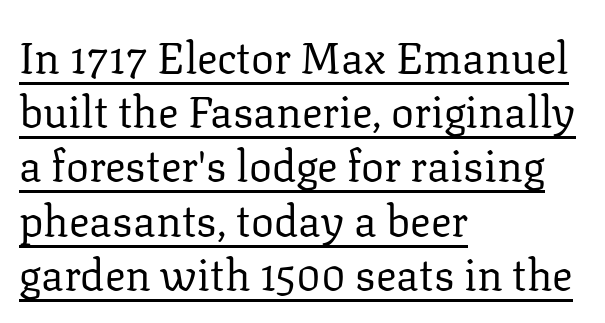
{"serif": "yes", "italic": "no", "bold": "no", "weight": "regular", "width": "normal", "stroke_contrast": "low", "x_height": "medium", "monospaced": "no", "underline": "yes", "align": "left", "line_spacing": "normal", "line_spacing_ratio": 1.26, "letter_spacing": "normal", "letter_spacing_em": 0.0, "glyph_px": 43}
